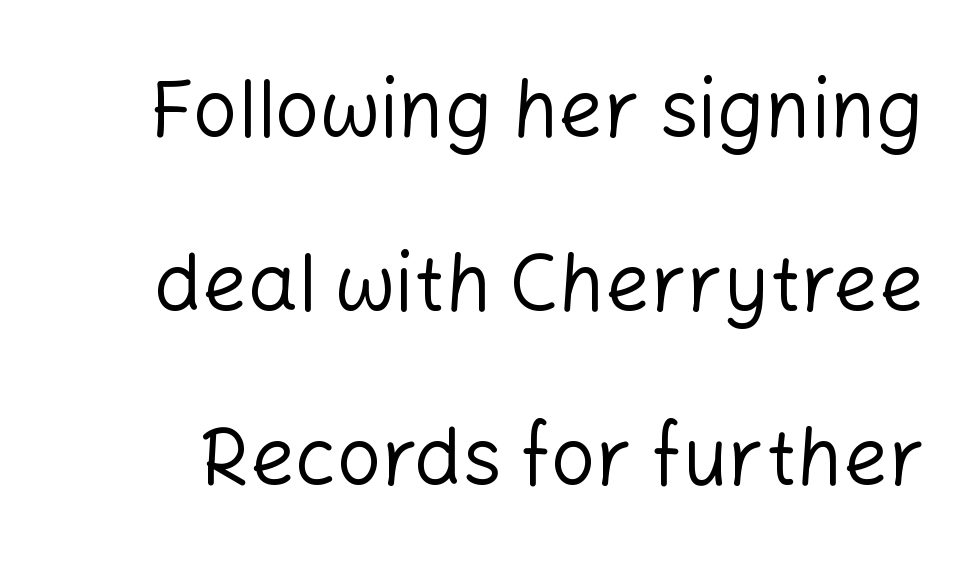
Descender tails drop into unmarked territory. Ink coverage per letter is moderate at most. Honestly, the letter spacing is just normal — you wouldn't notice it. Note the varied advance widths — an 'i' is clearly narrower than an 'm'. What kind of face is this? One without serifs — a sans. Designer's note — italics off, roman on.
